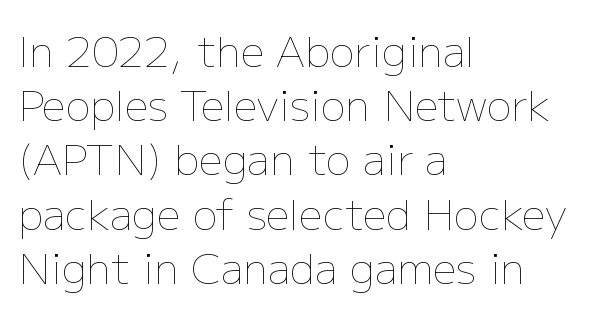
Vertical strokes here are truly vertical. Character widths vary here, with narrow letters taking less room than wide ones. Rows of type keep a routine distance in the vertical direction. Nothing unusual about the tracking: characters are spaced as the font intends.
